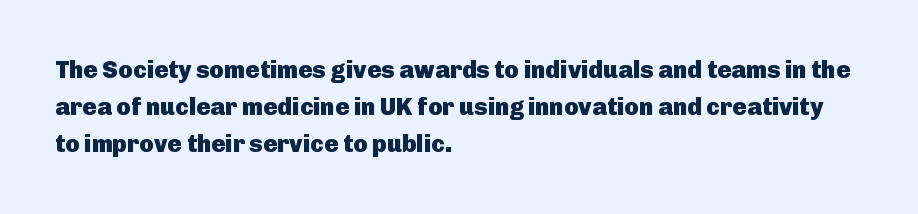
The passage shown has conventional tracking throughout. Underline: absent. The lines in this sample share a left origin and differ only in where they stop. These lines carry a lot of weight — the face is fully bold. Leading: standard. Characters remain perfectly vertical along every line.
